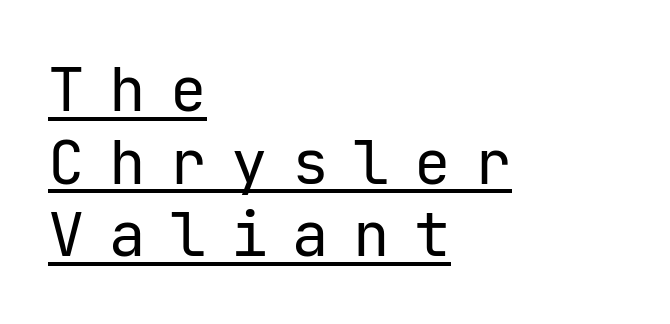
The face used here appears with an underline applied. The cut favours lightness, reaching ordinary text weight at its darkest. In CSS terms this would be text-align: left. Nope, no serifs anywhere on these letters.
